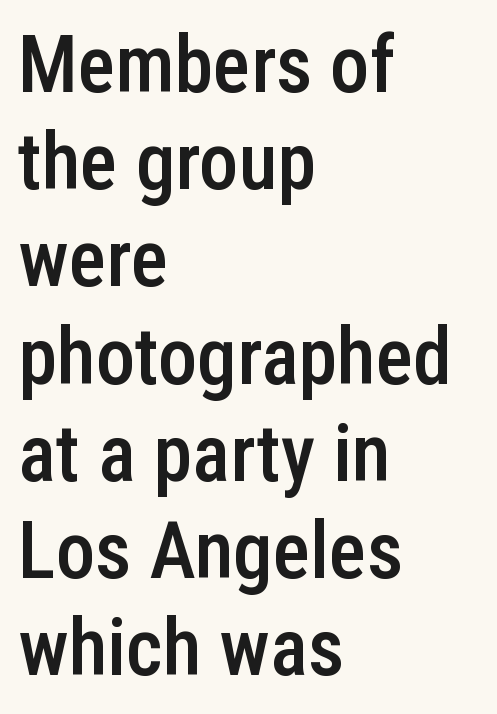
{"serif": "no", "italic": "no", "bold": "semi", "weight": "semibold", "width": "condensed", "stroke_contrast": "low", "x_height": "medium", "monospaced": "no", "underline": "no", "align": "left", "line_spacing_ratio": 1.23, "letter_spacing": "normal", "letter_spacing_em": 0.0, "glyph_px": 79}
